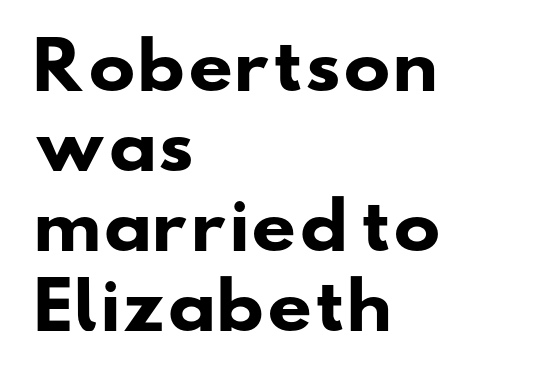
These lines are composed in type without serifs. Think of a printed novel: that variable character pitch is what you see here. Students, this is bold: see how much ink each stroke carries. The passage shown stacks its lines at a standard gap. Layout note: lines flush left. Descender tails drop into unmarked territory.
